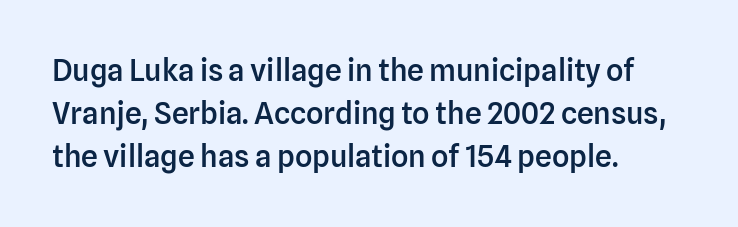
Unmarked baselines from the first word to the last. Proportional: the letters do not fall into vertical columns. Quick note: interline space is typical. The type family on display is of the sans-serif kind. The tracking reads as untouched default to a designer's eye.
